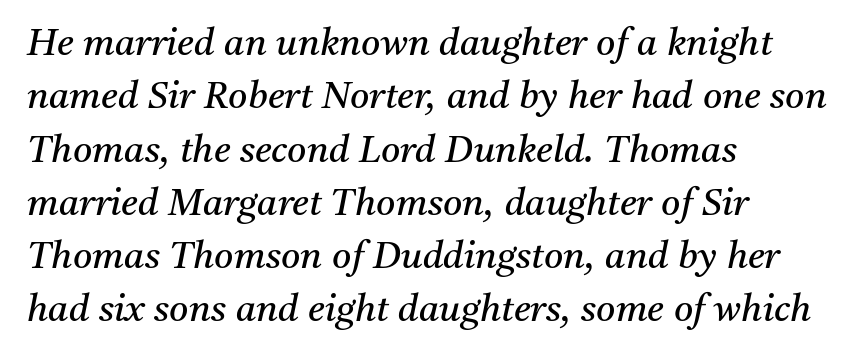
Q: Is the text bold? A: No.
Q: Is the text italic (slanted)? A: Yes, it leans right by about 11 degrees.
Q: Is the typeface a serif or a sans-serif typeface? A: Serif.
Q: Is the text underlined? A: No.
Q: How is the paragraph aligned? A: Left-aligned.
Q: Is the spacing between letters normal or unusually wide? A: Normal.
Q: Is the spacing between lines tight, normal or loose? A: Normal.
Q: Width (condensed, normal, or wide)? A: Normal.
Q: Stroke contrast? A: Medium.
Q: x-height? A: Medium.
Q: Monospaced? A: No.
